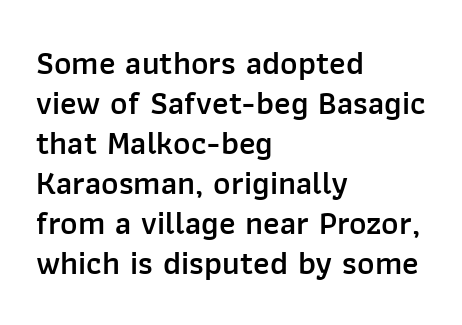
Character widths vary here, with narrow letters taking less room than wide ones. Tracking value appears to be zero — textbook default spacing. The face used here is a sans, in the tradition of grotesques and geometrics. I'd describe the lettering as semibold — firm but not a full bold.
